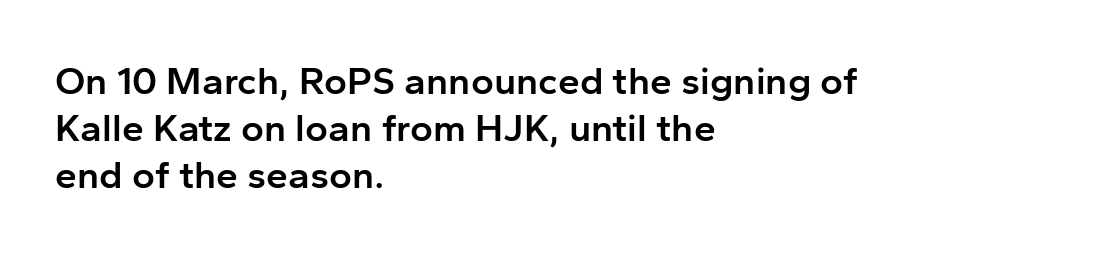
Q: Is the text bold? A: Semi-bold.
Q: Is the text italic (slanted)? A: No, it is upright.
Q: Is the typeface a serif or a sans-serif typeface? A: Sans-serif.
Q: Is the text underlined? A: No.
Q: How is the paragraph aligned? A: Left-aligned.
Q: Is the spacing between letters normal or unusually wide? A: Normal.
Q: Width (condensed, normal, or wide)? A: Normal.
Q: Stroke contrast? A: Low.
Q: x-height? A: Medium.
Q: Monospaced? A: No.
